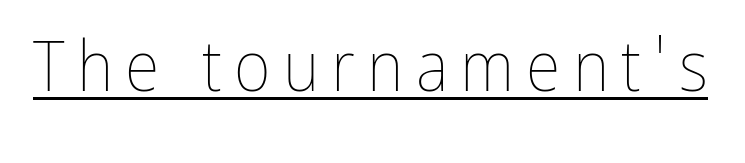
{"italic": "no", "bold": "no", "weight": "thin", "width": "condensed", "stroke_contrast": "low", "x_height": "medium", "monospaced": "no", "underline": "yes", "glyph_px": 71}
